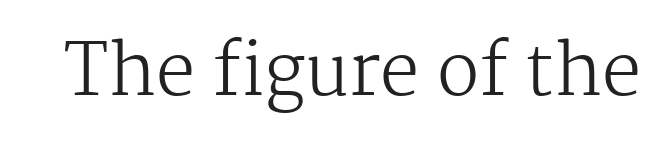
Look at the tracking — it's just the regular setting, nothing added. To sum up the face: it has serifs. The lettering holds an erect, upright posture throughout. The face used here is proportionally spaced, like ordinary book or web type. The foot of each line stays bare and open. The font is comparable to plain body text, perhaps lighter.
